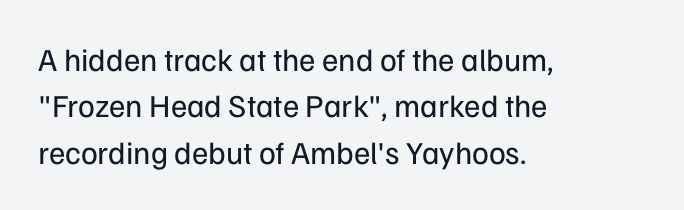
Q: Is the text bold? A: No.
Q: Is the text italic (slanted)? A: No, it is upright.
Q: Is the typeface a serif or a sans-serif typeface? A: Sans-serif.
Q: Is the text underlined? A: No.
Q: How is the paragraph aligned? A: Left-aligned.
Q: Is the spacing between letters normal or unusually wide? A: Normal.
Q: Is the spacing between lines tight, normal or loose? A: Normal.
Q: Width (condensed, normal, or wide)? A: Normal.
Q: Stroke contrast? A: Low.
Q: x-height? A: Medium.
Q: Monospaced? A: No.
